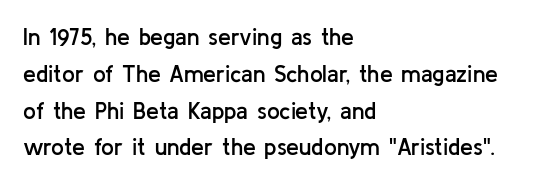
In terms of leading, this rendering sits right in the middle. Which margin do the lines hug? The left one — the right edge is uneven. Stroke thickness is moderately raised; the sample reads as semibold. Observe the ordinary spacing: letters are neighbours, not strangers. Upright lettering throughout.
